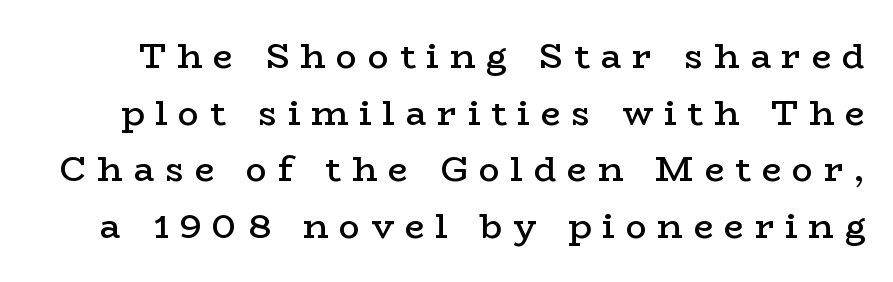
Q: Is the text bold? A: Semi-bold.
Q: Is the text italic (slanted)? A: No, it is upright.
Q: Is the typeface a serif or a sans-serif typeface? A: Serif.
Q: Is the text underlined? A: No.
Q: Is the spacing between letters normal or unusually wide? A: Unusually wide.
Q: Is the spacing between lines tight, normal or loose? A: Normal.
Q: Width (condensed, normal, or wide)? A: Wide.
Q: Stroke contrast? A: Low.
Q: x-height? A: Medium.
Q: Monospaced? A: No.
